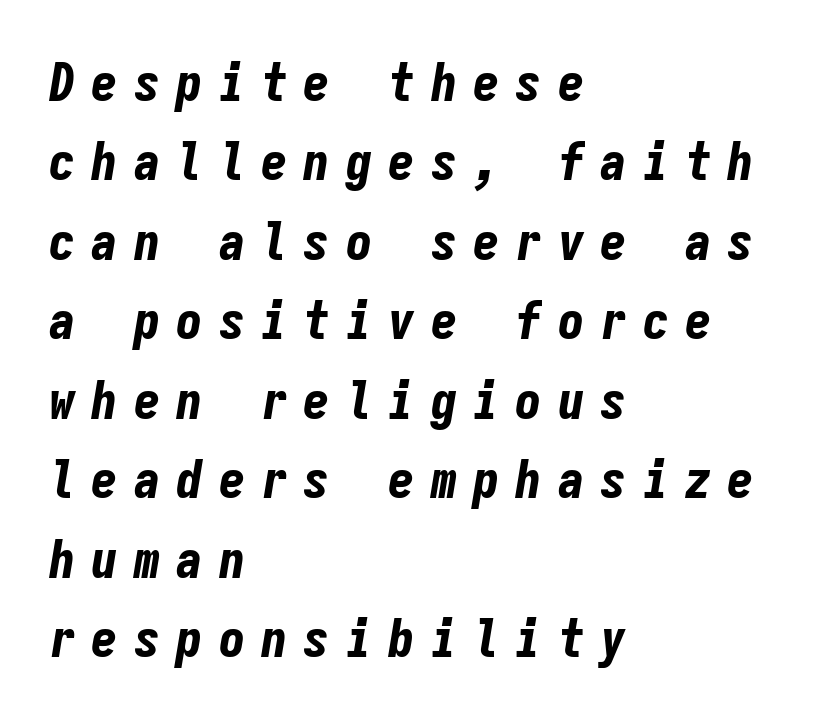
Q: Is the text bold? A: Yes.
Q: Is the text italic (slanted)? A: Yes, it leans right by about 9 degrees.
Q: Is the text underlined? A: No.
Q: How is the paragraph aligned? A: Left-aligned.
Q: Is the spacing between letters normal or unusually wide? A: Unusually wide.
Q: Is the spacing between lines tight, normal or loose? A: Normal.
Q: Width (condensed, normal, or wide)? A: Condensed.
Q: Stroke contrast? A: Low.
Q: x-height? A: Medium.
Q: Monospaced? A: Yes.
